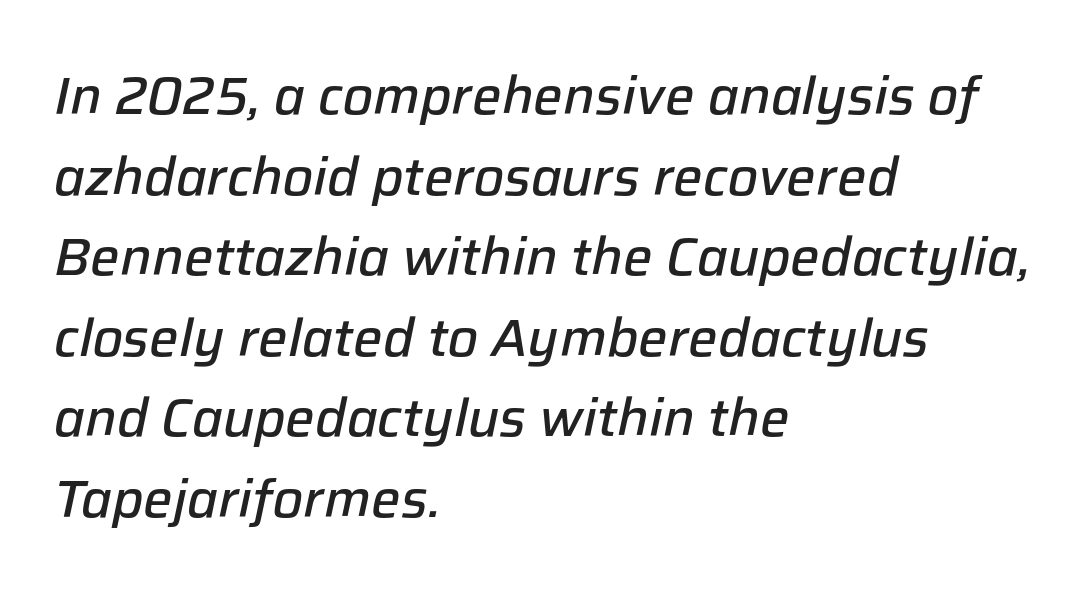
The words here are not underlined. Each letter keeps its own natural width here, so spacing adapts to shape. Designer's note — italics engaged. Caption: multi-line text, flush left, ragged right.
